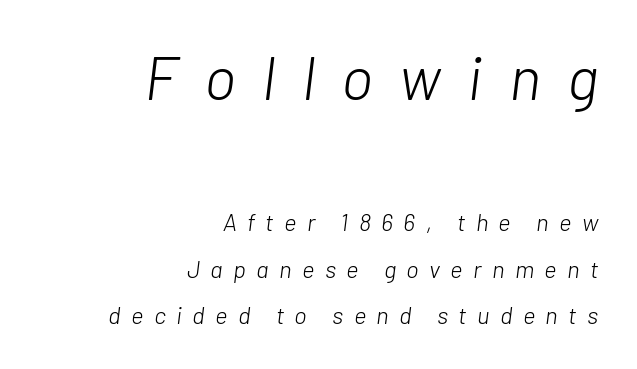
Large over small — that's the arrangement of the two blocks here. Look at the tracking — it's clearly loosened, letters drifting apart. The letters are slanted; this is an italic face. The lines are spread far apart with generous leading. Do the characters align in a grid? No, the font is proportional.
